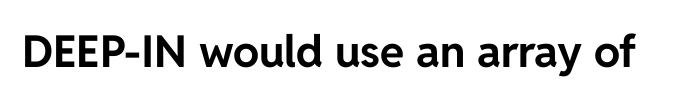
The image shows 44 px bold sans-serif type, upright; set normal letter spacing, not underlined; low stroke contrast and a medium x-height.
